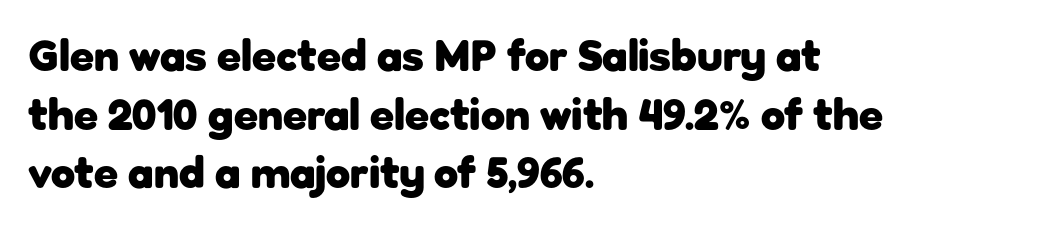
{"serif": "no", "italic": "no", "bold": "yes", "weight": "heavy", "width": "normal", "stroke_contrast": "low", "x_height": "medium", "monospaced": "no", "underline": "no", "align": "left", "line_spacing": "normal", "line_spacing_ratio": 1.33, "letter_spacing": "normal", "letter_spacing_em": 0.0, "glyph_px": 44}
